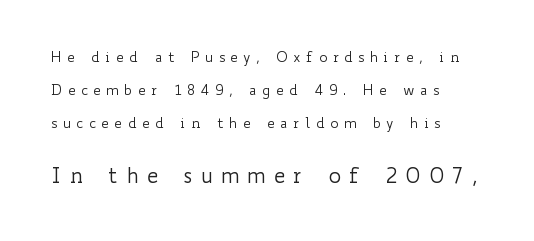
What stands out about the letter spacing? Its width — letters are far apart. The typesetting does not lean heavy: it is not bold. Honestly, the rows look like they've been pulled way apart. Only glyphs here, with clear space below each row.
